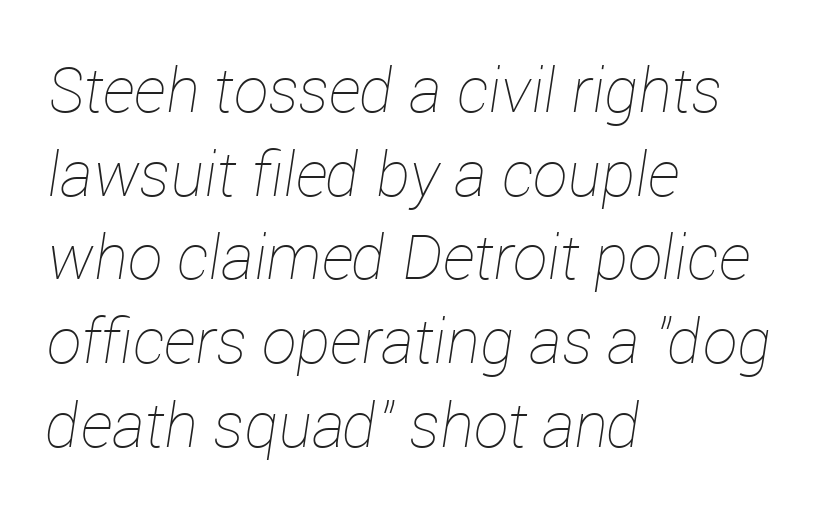
Q: Is the text bold? A: No.
Q: Is the text italic (slanted)? A: Yes, it leans right by about 12 degrees.
Q: Is the text underlined? A: No.
Q: How is the paragraph aligned? A: Left-aligned.
Q: Is the spacing between letters normal or unusually wide? A: Normal.
Q: Is the spacing between lines tight, normal or loose? A: Normal.
Q: Width (condensed, normal, or wide)? A: Normal.
Q: Stroke contrast? A: Low.
Q: x-height? A: Medium.
Q: Monospaced? A: No.
